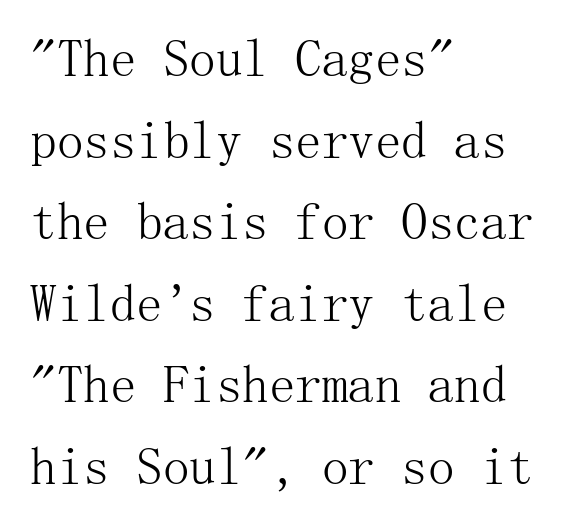
Q: Is the text bold? A: No.
Q: Is the text italic (slanted)? A: No, it is upright.
Q: Is the typeface a serif or a sans-serif typeface? A: Serif.
Q: Is the text underlined? A: No.
Q: How is the paragraph aligned? A: Left-aligned.
Q: Is the spacing between letters normal or unusually wide? A: Normal.
Q: Is the spacing between lines tight, normal or loose? A: Normal.
Q: Width (condensed, normal, or wide)? A: Normal.
Q: Stroke contrast? A: Medium.
Q: x-height? A: Medium.
